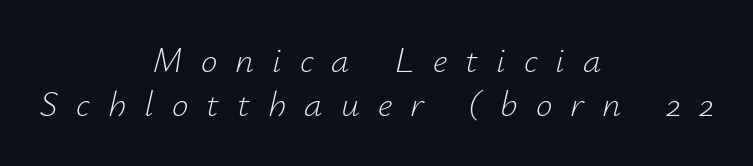
The rendering uses natural spacing where letterforms have individual widths. A student would call this center alignment; a typographer would say set centered. The rendering applies a slant to the glyphs. Display-style spreading of the glyphs; the letterfit is very open. A quiet, ordinary-to-light weight characterises the typeface.
